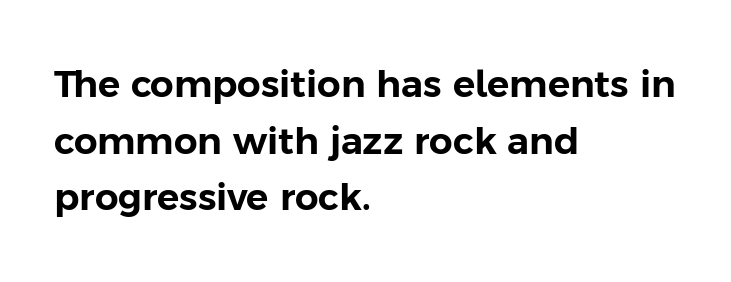
{"serif": "no", "italic": "no", "width": "normal", "stroke_contrast": "low", "x_height": "medium", "monospaced": "no", "underline": "no", "align": "left", "line_spacing": "normal", "line_spacing_ratio": 1.53, "letter_spacing": "normal", "letter_spacing_em": 0.0, "glyph_px": 37}
